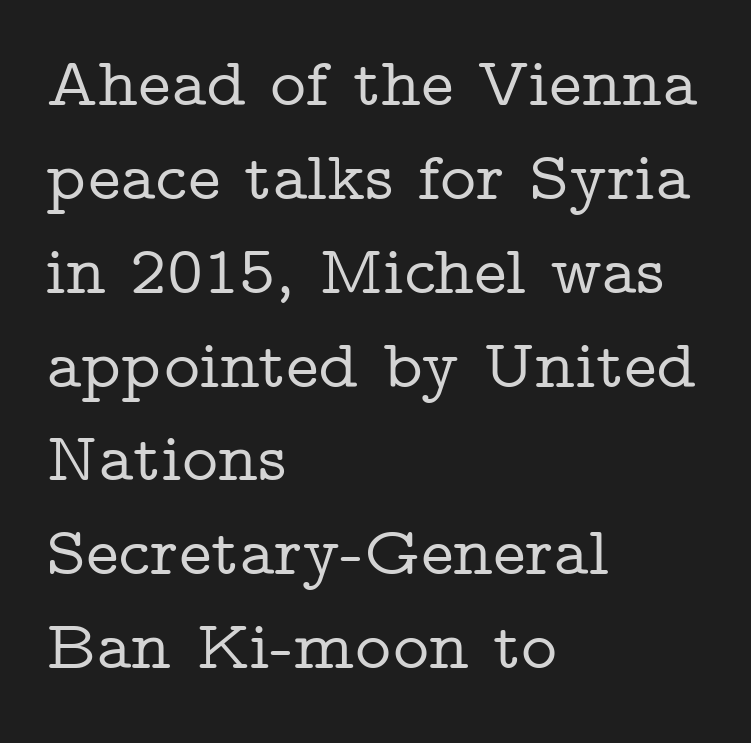
The image shows 69 px wide serif type, upright; set left-aligned, normal line spacing (1.36x), normal letter spacing, not underlined; low stroke contrast and a medium x-height.
